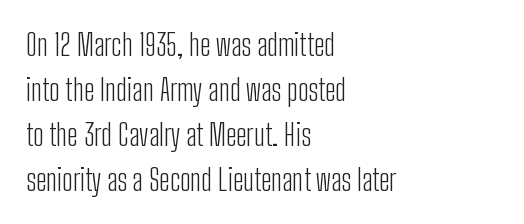
The image shows 30 px light, condensed sans-serif type, upright; set left-aligned, normal line spacing (1.5x), normal letter spacing, not underlined; low stroke contrast and a medium x-height.
